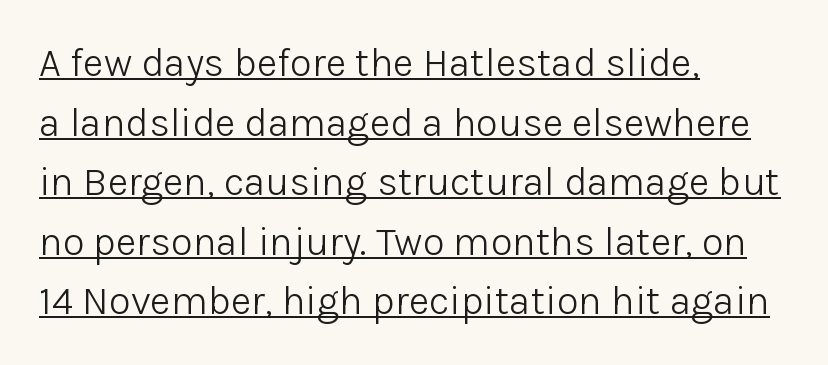
Q: Is the text bold? A: No.
Q: Is the text italic (slanted)? A: No, it is upright.
Q: Is the typeface a serif or a sans-serif typeface? A: Sans-serif.
Q: Is the text underlined? A: Yes.
Q: How is the paragraph aligned? A: Left-aligned.
Q: Is the spacing between letters normal or unusually wide? A: Normal.
Q: Is the spacing between lines tight, normal or loose? A: Normal.
Q: Width (condensed, normal, or wide)? A: Normal.
Q: Stroke contrast? A: Low.
Q: x-height? A: Medium.
Q: Monospaced? A: No.
